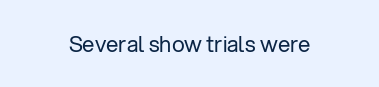
Q: Is the text bold? A: No.
Q: Is the text italic (slanted)? A: No, it is upright.
Q: Is the text underlined? A: No.
Q: How is the paragraph aligned? A: Centered.
Q: Is the spacing between letters normal or unusually wide? A: Normal.
